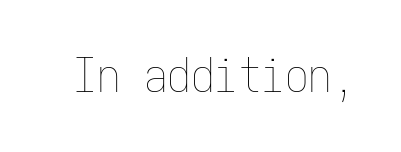
The image shows 47 px thin, condensed type, upright, monospaced; set normal letter spacing, not underlined; low stroke contrast and a medium x-height.
